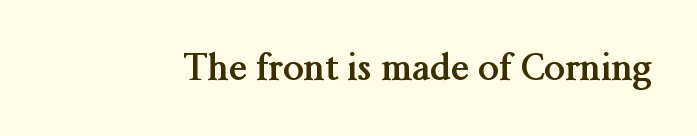
{"serif": "yes", "italic": "no", "bold": "yes", "weight": "semibold", "width": "normal", "stroke_contrast": "medium", "x_height": "medium", "monospaced": "no", "underline": "no", "letter_spacing": "normal", "letter_spacing_em": 0.0, "glyph_px": 37}
